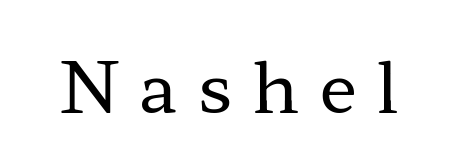
The cut favours lightness, reaching ordinary text weight at its darkest. The type family on display is of the serif kind. Descender tails drop into unmarked territory. These lines are rendered in a variable-pitch font. Tracking here is generous; glyphs stand well apart from one another. Italic: no, the glyphs are upright roman.
